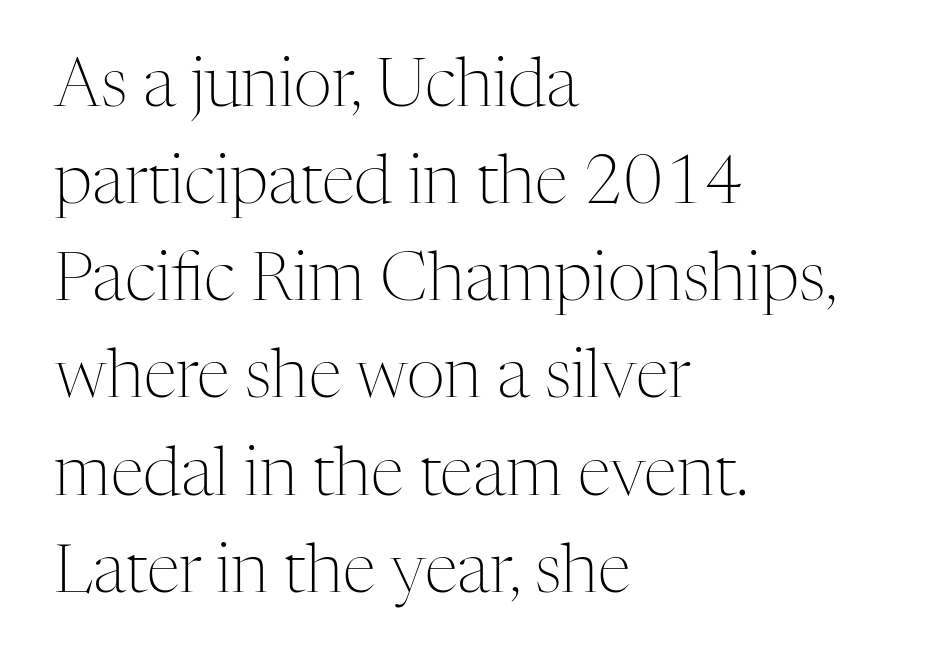
Q: Is the text bold? A: No.
Q: Is the text italic (slanted)? A: No, it is upright.
Q: Is the typeface a serif or a sans-serif typeface? A: Serif.
Q: Is the text underlined? A: No.
Q: How is the paragraph aligned? A: Left-aligned.
Q: Is the spacing between letters normal or unusually wide? A: Normal.
Q: Is the spacing between lines tight, normal or loose? A: Normal.
Q: Width (condensed, normal, or wide)? A: Normal.
Q: Stroke contrast? A: Medium.
Q: x-height? A: Medium.
Q: Monospaced? A: No.
